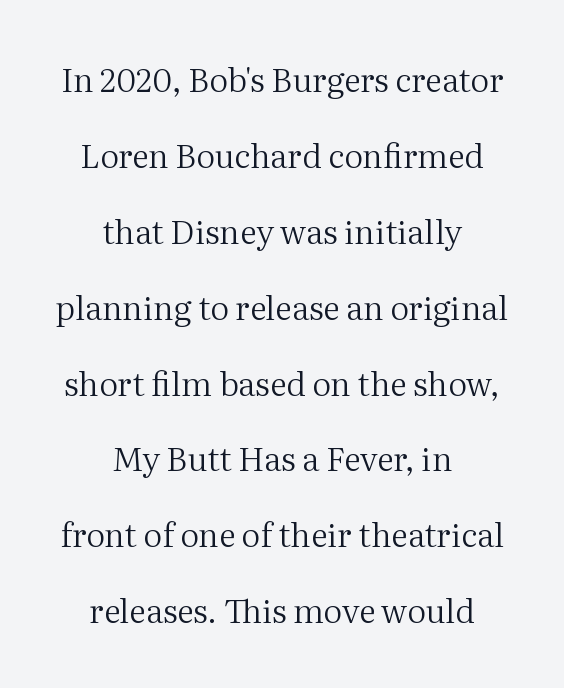
{"serif": "yes", "italic": "no", "bold": "no", "weight": "regular", "width": "normal", "stroke_contrast": "medium", "x_height": "medium", "monospaced": "no", "underline": "no", "align": "center", "line_spacing": "loose", "line_spacing_ratio": 2.3, "letter_spacing": "normal", "letter_spacing_em": 0.0, "glyph_px": 33}
